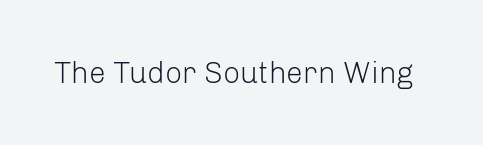
{"serif": "no", "italic": "no", "bold": "no", "weight": "light", "width": "normal", "stroke_contrast": "low", "x_height": "medium", "monospaced": "no", "underline": "no", "letter_spacing": "normal", "letter_spacing_em": 0.0, "glyph_px": 30}
